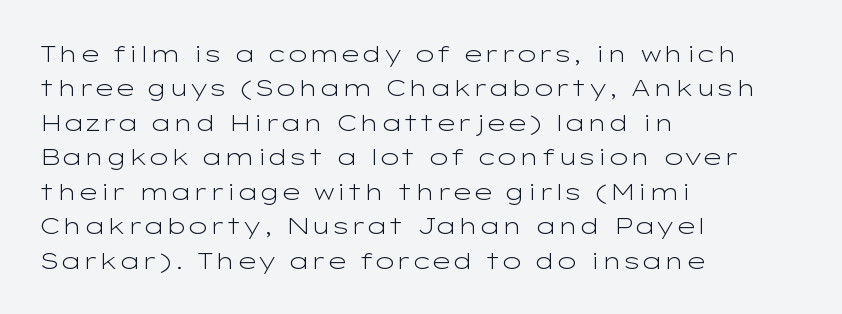
The image shows 23 px text type, upright; set left-aligned, normal line spacing (1.5x), normal letter spacing, not underlined.
